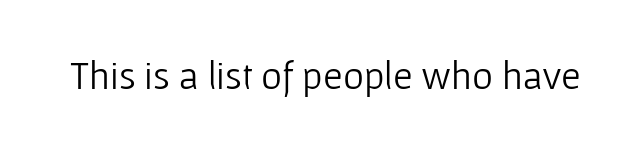
The image shows 40 px light sans-serif type, upright; set normal letter spacing, not underlined; low stroke contrast and a medium x-height.
